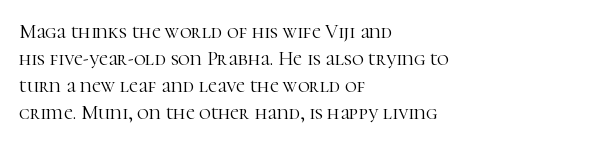
This sample uses an upright cut, with every glyph sitting square on the baseline. Reading down the column, the eye jumps a familiar distance to each next line. The horizontal fit of the characters is conventional and even. This is not heavy type; no bold has been used.
